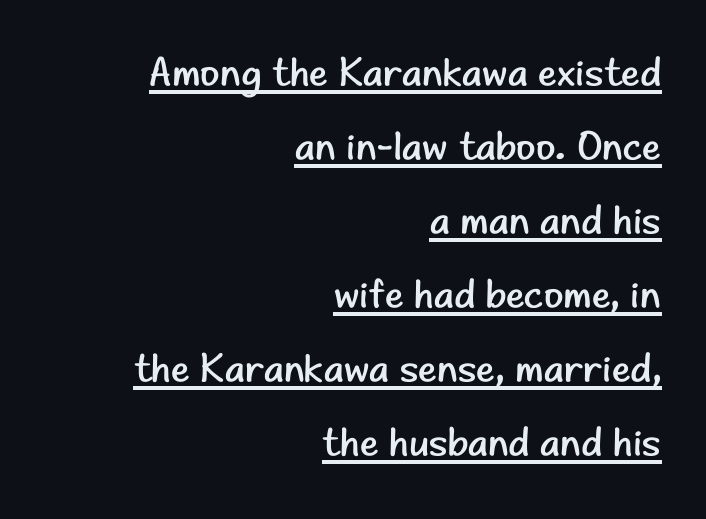
The image shows 40 px regular-weight sans-serif type, upright; set right-aligned, line spacing 1.85x, normal letter spacing, underlined; low stroke contrast and a small x-height.
